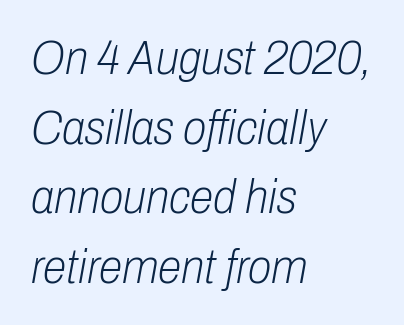
You could not count columns in this text — the font is proportionally spaced. No heavy texture on the line: the type isn't bold. Tall strokes in this sample are angled rather than plumb. Nobody touched the tracking dial on this one. Any mark beneath the type? The region is blank.
